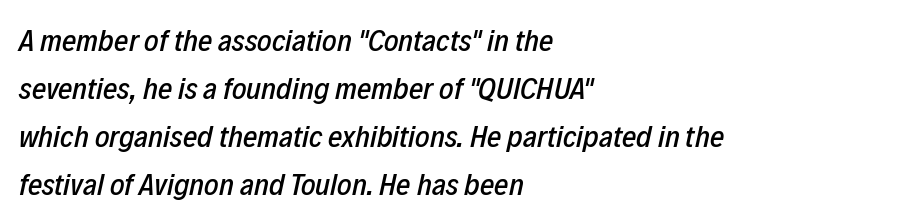
{"italic": "yes", "lean": "right", "slant_degrees": 12, "width": "condensed", "stroke_contrast": "low", "x_height": "medium", "monospaced": "no", "underline": "no", "align": "left", "line_spacing": "normal", "line_spacing_ratio": 1.55, "letter_spacing": "normal", "letter_spacing_em": 0.0, "glyph_px": 31}
